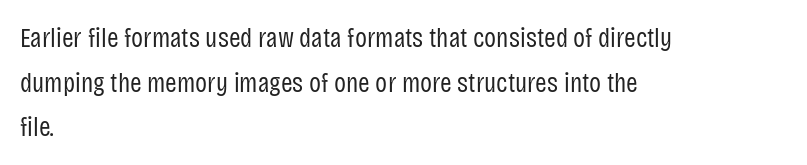
Q: Is the text bold? A: No.
Q: Is the text italic (slanted)? A: No, it is upright.
Q: Is the typeface a serif or a sans-serif typeface? A: Sans-serif.
Q: Is the text underlined? A: No.
Q: How is the paragraph aligned? A: Left-aligned.
Q: Is the spacing between letters normal or unusually wide? A: Normal.
Q: Is the spacing between lines tight, normal or loose? A: Normal.
Q: Width (condensed, normal, or wide)? A: Condensed.
Q: Stroke contrast? A: Low.
Q: x-height? A: Large.
Q: Monospaced? A: No.
